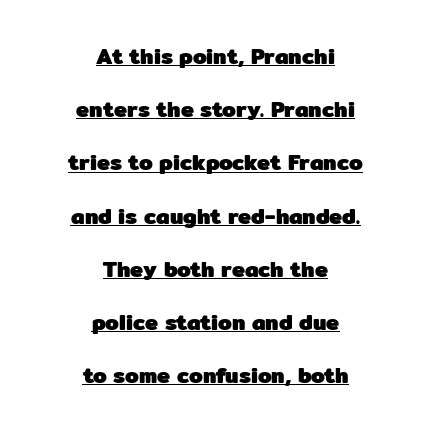
Q: Is the text bold? A: Yes.
Q: Is the text italic (slanted)? A: No, it is upright.
Q: Is the text underlined? A: Yes.
Q: How is the paragraph aligned? A: Centered.
Q: Is the spacing between letters normal or unusually wide? A: Normal.
Q: Is the spacing between lines tight, normal or loose? A: Loose.
